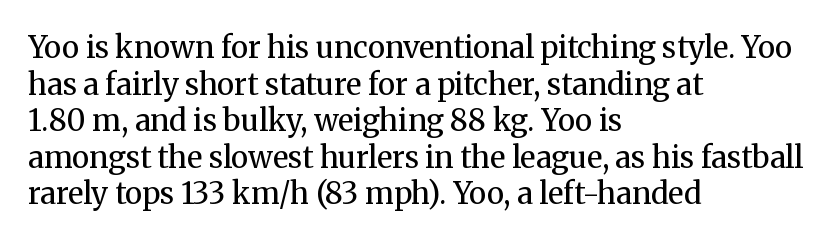
{"serif": "yes", "italic": "no", "bold": "no", "weight": "regular", "width": "normal", "stroke_contrast": "medium", "x_height": "medium", "monospaced": "no", "underline": "no", "align": "left", "line_spacing_ratio": 1.22, "letter_spacing": "normal", "letter_spacing_em": 0.0, "glyph_px": 30}
